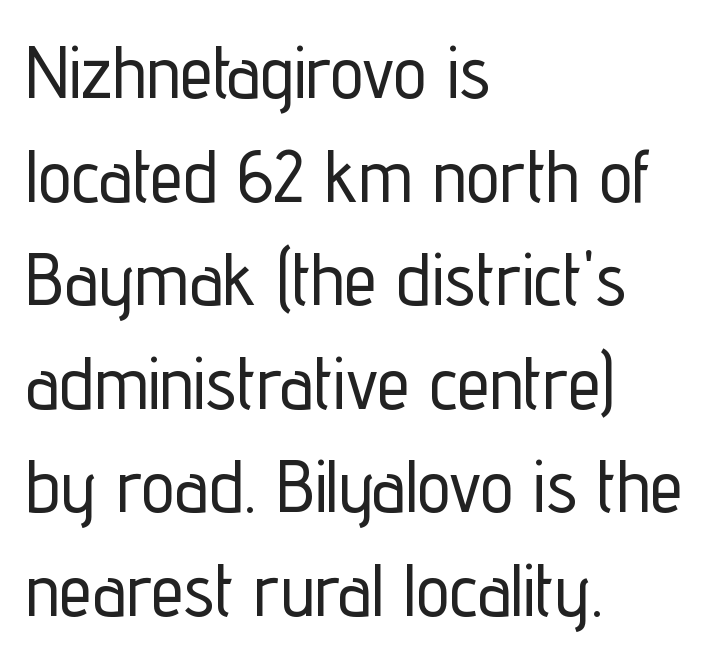
{"serif": "no", "italic": "no", "width": "condensed", "stroke_contrast": "low", "x_height": "medium", "monospaced": "no", "underline": "no", "align": "left", "line_spacing": "normal", "line_spacing_ratio": 1.4, "letter_spacing": "normal", "letter_spacing_em": 0.0, "glyph_px": 74}
